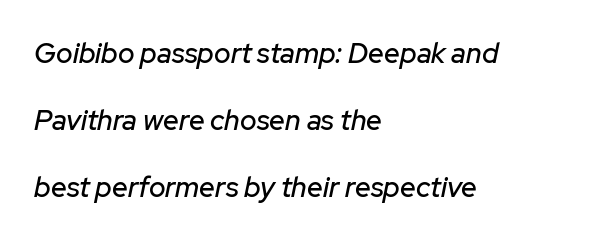
Q: Is the text italic (slanted)? A: Yes, it leans right by about 12 degrees.
Q: Is the text underlined? A: No.
Q: How is the paragraph aligned? A: Left-aligned.
Q: Is the spacing between letters normal or unusually wide? A: Normal.
Q: Is the spacing between lines tight, normal or loose? A: Loose.
Q: Width (condensed, normal, or wide)? A: Normal.
Q: Stroke contrast? A: Low.
Q: x-height? A: Medium.
Q: Monospaced? A: No.
